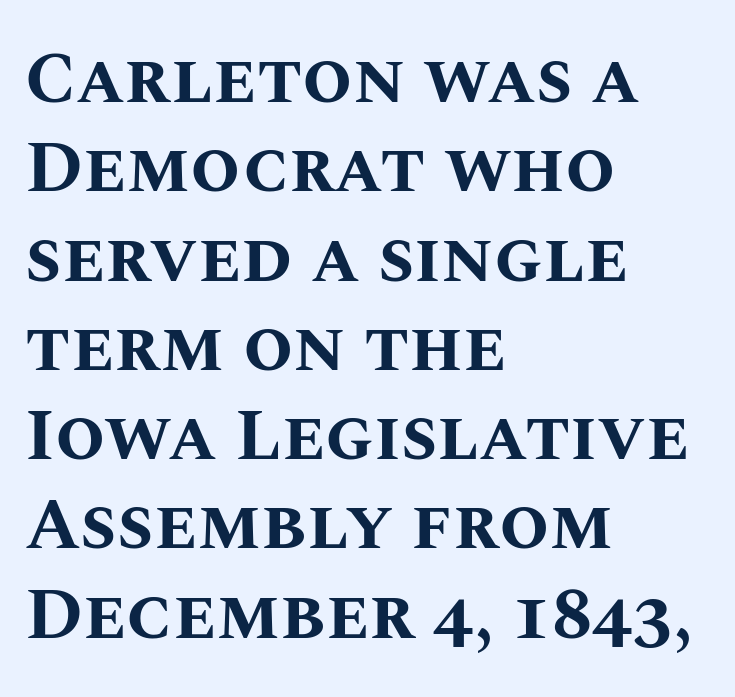
Q: Is the text bold? A: Yes.
Q: Is the text italic (slanted)? A: No, it is upright.
Q: Is the text underlined? A: No.
Q: How is the paragraph aligned? A: Left-aligned.
Q: Is the spacing between letters normal or unusually wide? A: Normal.
Q: Width (condensed, normal, or wide)? A: Normal.
Q: Stroke contrast? A: Medium.
Q: x-height? A: Large.
Q: Monospaced? A: No.
